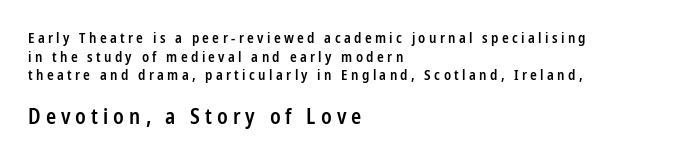
{"italic": "no", "bold": "semi", "underline": "no", "align": "left", "line_spacing": "normal", "line_spacing_ratio": 1.33, "letter_spacing": "wide", "letter_spacing_em": 0.24, "larger_block": "second", "size_ratio": 1.5, "glyph_px": 21}
